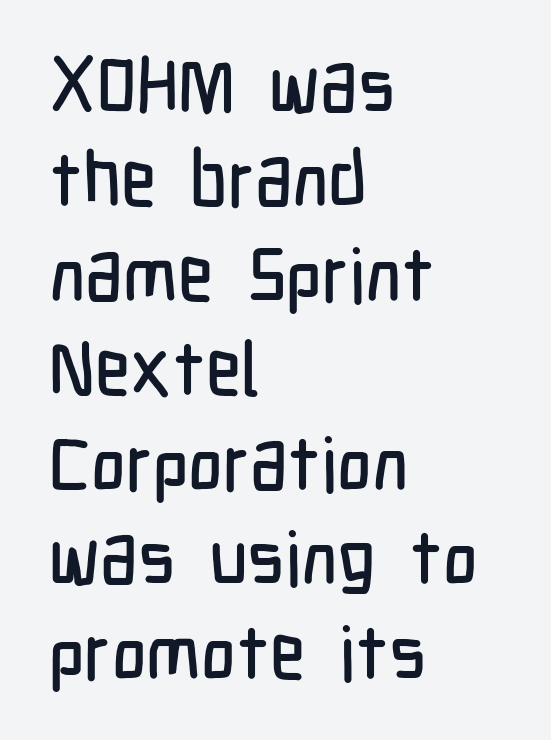
The image shows 75 px condensed sans-serif type, upright; set left-aligned, normal line spacing (1.26x), normal letter spacing, not underlined; low stroke contrast and a medium x-height.
